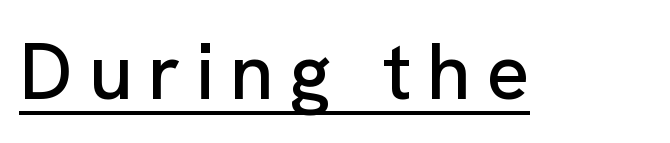
The image shows 80 px sans-serif type, upright; set underlined; low stroke contrast and a medium x-height.
